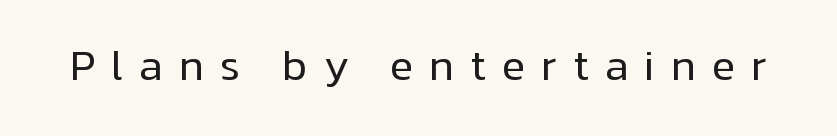
The typography opts for an upright posture over an oblique one. The space directly below the letters is spotless. The text was rendered using a sans face with plain stroke endings. The font is comparable to plain body text, perhaps lighter.
